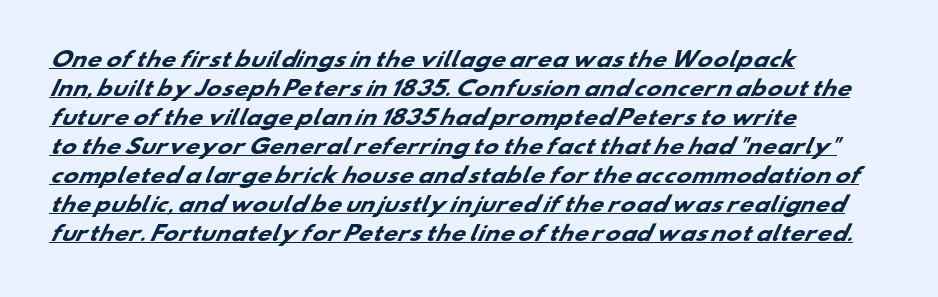
{"bold": "yes", "underline": "yes", "align": "left", "line_spacing": "normal", "line_spacing_ratio": 1.45, "letter_spacing": "normal", "letter_spacing_em": 0.0, "glyph_px": 20}
